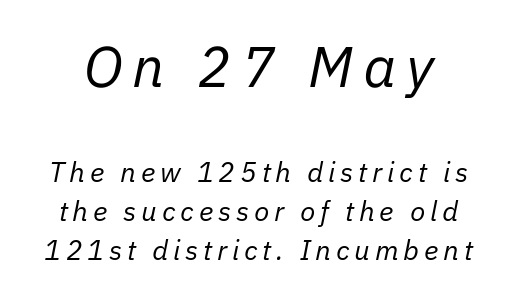
Caption: upper text group enlarged, lower text group reduced. The baseline area is clear. Bold? No — there's no thickening of the strokes. You could not count columns in this text — the font is proportionally spaced. It's the slanting kind of type. The lines sit at an ordinary, default distance from one another.
